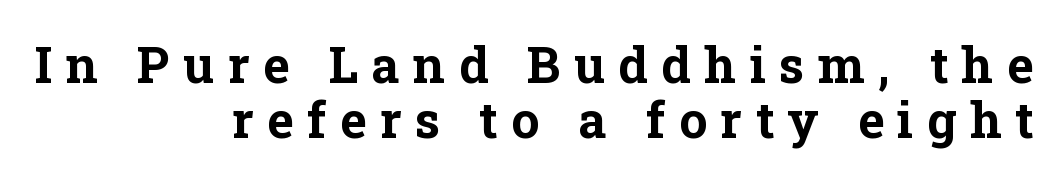
Is the letter spacing exaggerated? Yes — the characters are pushed far apart. Quick note: interline space is minimal. Caption: multi-line text, flush right, ragged left. When letters stand straight like this, we call the style roman or upright. Regarding serifs, this sample has them.
